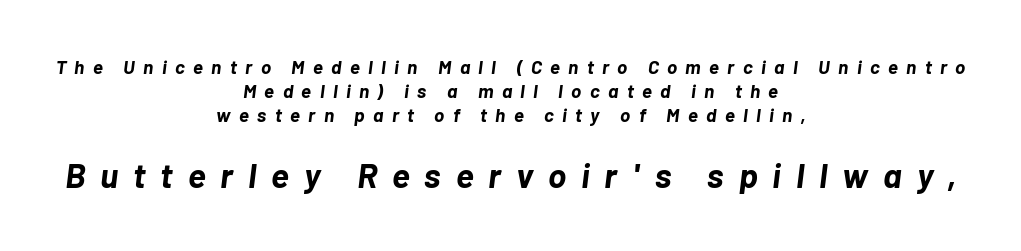
The type is letterspaced generously, with wide tracking. Does the leading feel generous? No, just average. The whole block is typeset with a tilt. Character size in the trailing block exceeds that of the leading block. These lines are centered, leaving both edges ragged. The face used here is proportionally spaced, like ordinary book or web type.
